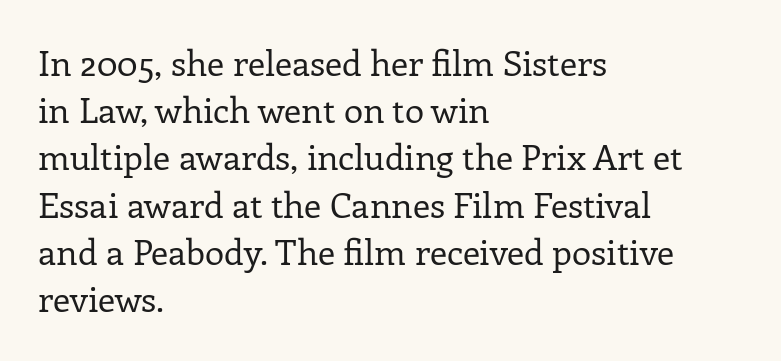
The image shows 35 px regular-weight serif type, upright; set left-aligned, normal line spacing (1.35x), normal letter spacing, not underlined; low stroke contrast and a medium x-height.
